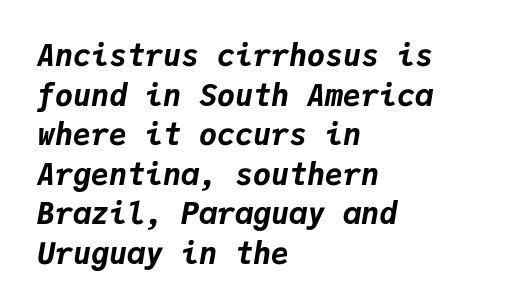
Q: Is the text bold? A: Yes.
Q: Is the text italic (slanted)? A: Yes, it leans right by about 9 degrees.
Q: Is the text underlined? A: No.
Q: How is the paragraph aligned? A: Left-aligned.
Q: Is the spacing between letters normal or unusually wide? A: Normal.
Q: Is the spacing between lines tight, normal or loose? A: Normal.
Q: Width (condensed, normal, or wide)? A: Normal.
Q: Stroke contrast? A: Low.
Q: x-height? A: Medium.
Q: Monospaced? A: Yes.
